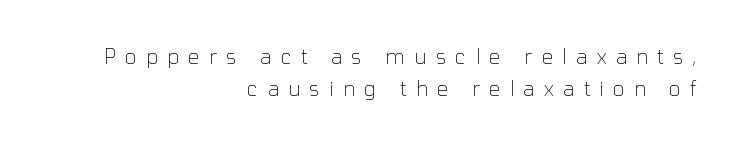
The typesetting does not lean heavy: it is not bold. The strip under each line holds only bare page. Teacher's note: observe the even right margin — that is flush-right alignment. Rows of type keep a routine distance in the vertical direction. Upright lettering throughout.
